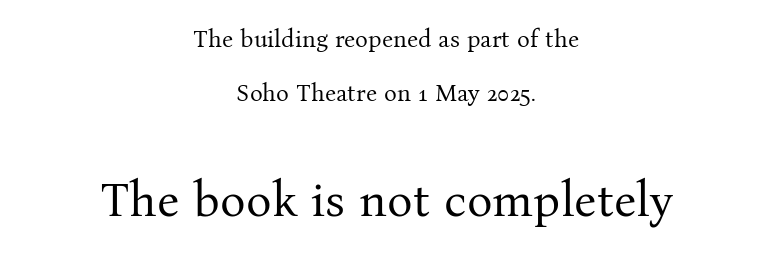
{"serif": "yes", "italic": "no", "bold": "no", "weight": "regular", "width": "normal", "stroke_contrast": "medium", "x_height": "medium", "monospaced": "no", "underline": "no", "align": "center", "line_spacing": "loose", "line_spacing_ratio": 2.26, "letter_spacing": "normal", "letter_spacing_em": 0.0, "larger_block": "second", "size_ratio": 2.0, "glyph_px": 48}
